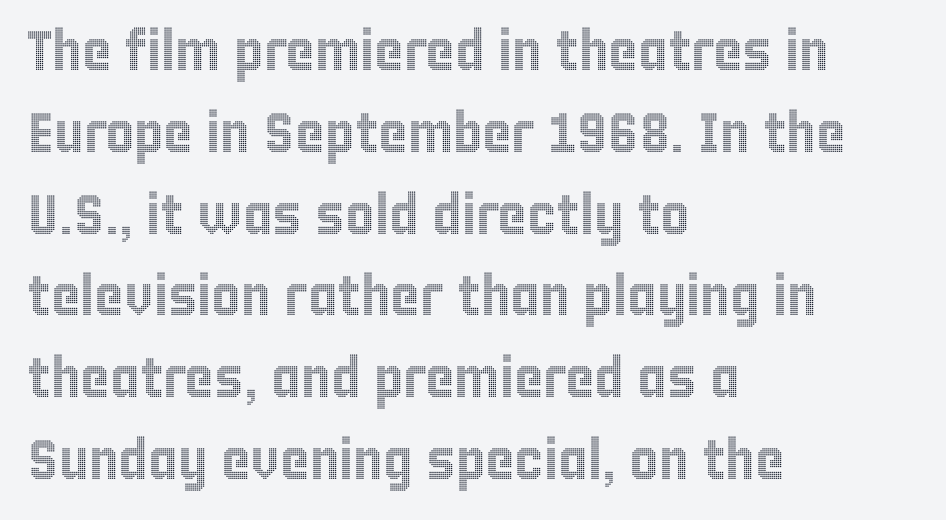
Q: Is the text italic (slanted)? A: No, it is upright.
Q: Is the text underlined? A: No.
Q: How is the paragraph aligned? A: Left-aligned.
Q: Is the spacing between letters normal or unusually wide? A: Normal.
Q: Is the spacing between lines tight, normal or loose? A: Normal.
Q: Width (condensed, normal, or wide)? A: Condensed.
Q: x-height? A: Large.
Q: Monospaced? A: No.
